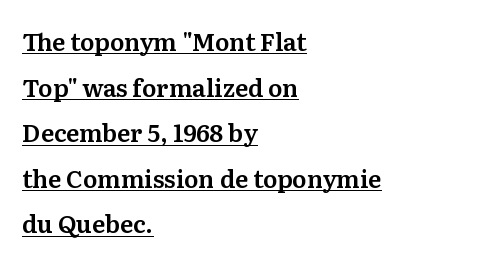
{"italic": "no", "underline": "yes", "align": "left", "line_spacing": "loose", "line_spacing_ratio": 1.9, "letter_spacing": "normal", "letter_spacing_em": 0.0, "glyph_px": 24}
